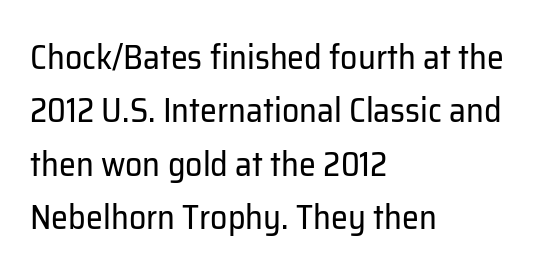
Q: Is the text bold? A: No.
Q: Is the text italic (slanted)? A: No, it is upright.
Q: Is the typeface a serif or a sans-serif typeface? A: Sans-serif.
Q: Is the text underlined? A: No.
Q: How is the paragraph aligned? A: Left-aligned.
Q: Is the spacing between letters normal or unusually wide? A: Normal.
Q: Is the spacing between lines tight, normal or loose? A: Normal.
Q: Width (condensed, normal, or wide)? A: Normal.
Q: Stroke contrast? A: Low.
Q: x-height? A: Medium.
Q: Monospaced? A: No.
